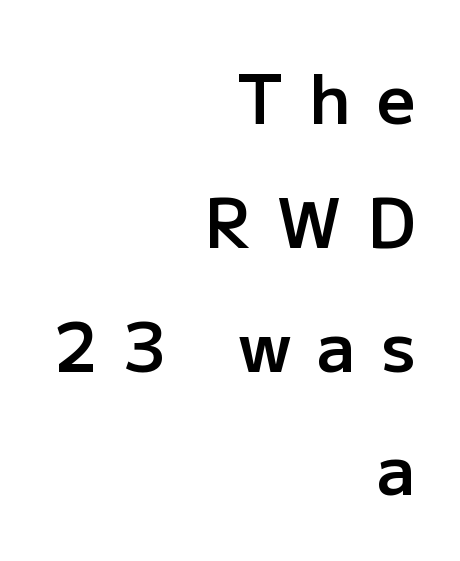
The image shows 68 px semibold sans-serif type, upright; set right-aligned, line spacing 1.82x, unusually wide letter spacing (+0.38 em), not underlined; low stroke contrast and a medium x-height.
